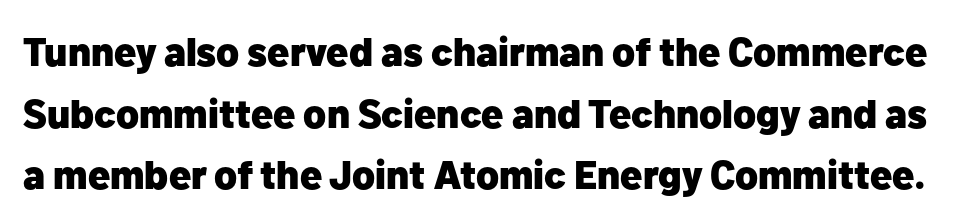
The image shows 40 px heavy sans-serif type, upright; set normal line spacing (1.54x), normal letter spacing, not underlined; low stroke contrast and a medium x-height.
